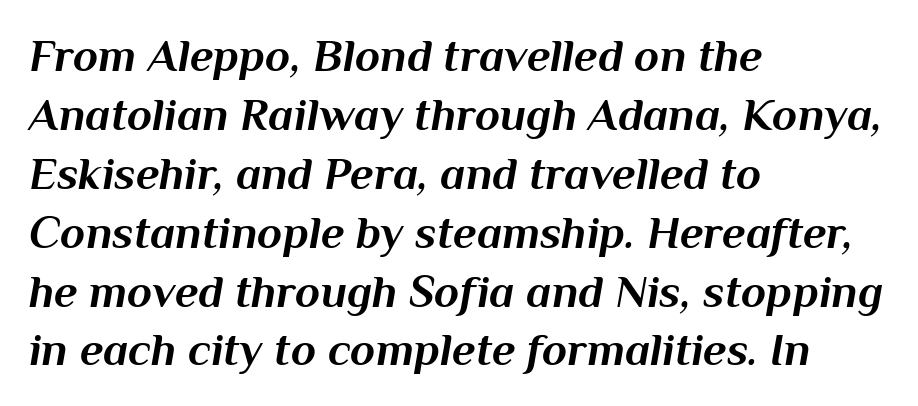
{"italic": "yes", "lean": "right", "slant_degrees": 10, "bold": "yes", "weight": "bold", "width": "normal", "stroke_contrast": "medium", "x_height": "medium", "monospaced": "no", "underline": "no", "align": "left", "line_spacing": "normal", "line_spacing_ratio": 1.28, "letter_spacing": "normal", "letter_spacing_em": 0.0, "glyph_px": 46}
